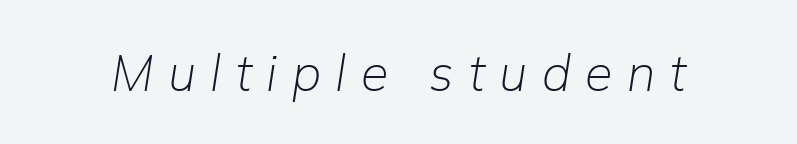
The typography opts for an oblique posture over an upright one. Stems and bowls with no extra thickness — not bold. Tracking here is generous; glyphs stand well apart from one another. Plain, unruled lines of type. A typesetter would call this proportional, since set widths differ per character.
